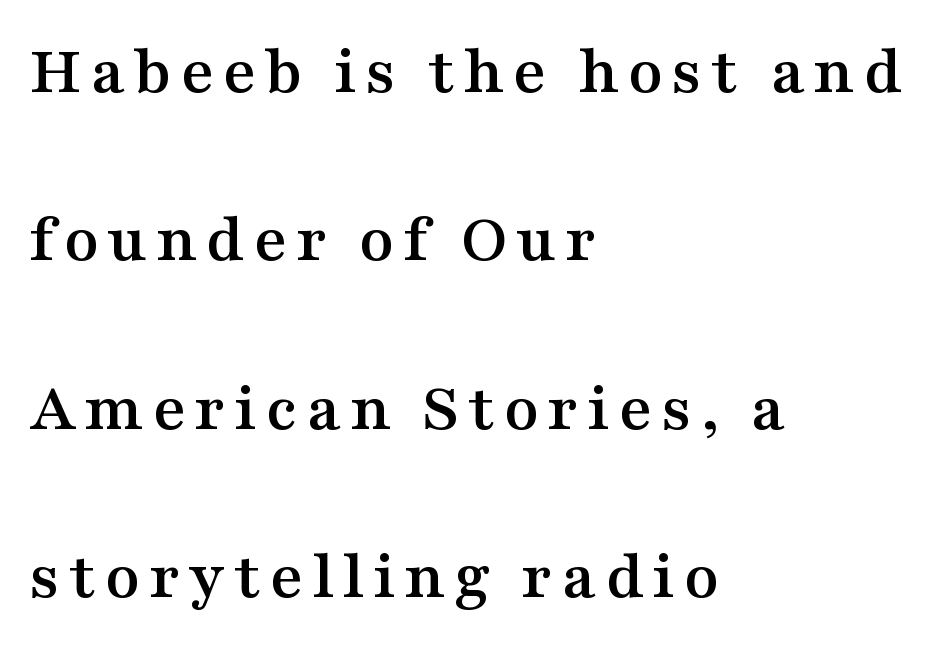
The image shows 71 px wide serif type, upright; set left-aligned, loose line spacing (2.37x), not underlined; medium stroke contrast and a medium x-height.
